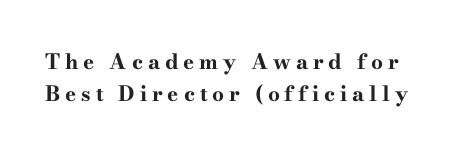
The image shows 21 px bold type, upright; set normal line spacing (1.53x), unusually wide letter spacing (+0.23 em), not underlined.
